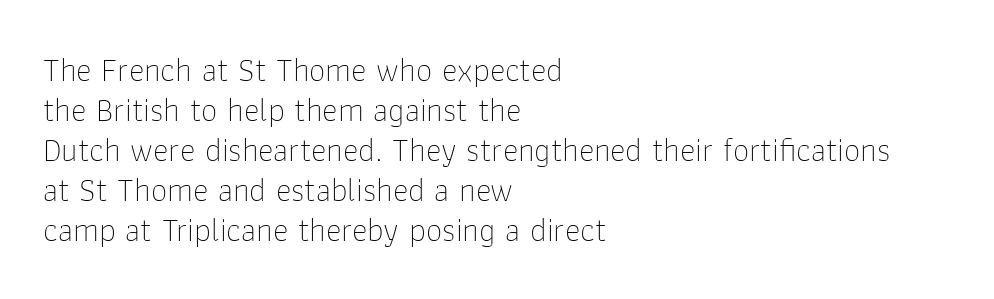
The image shows 33 px thin sans-serif type, upright; set left-aligned, line spacing 1.21x, normal letter spacing, not underlined; low stroke contrast and a medium x-height.
